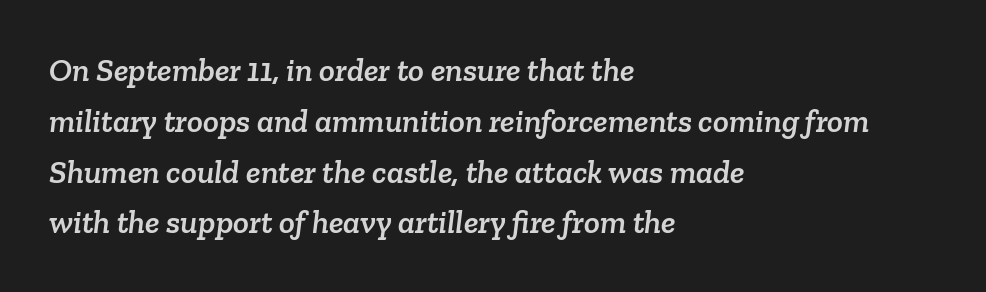
{"serif": "yes", "width": "normal", "stroke_contrast": "low", "x_height": "medium", "monospaced": "no", "underline": "no", "align": "left", "line_spacing": "normal", "line_spacing_ratio": 1.54, "letter_spacing": "normal", "letter_spacing_em": 0.0, "glyph_px": 33}
